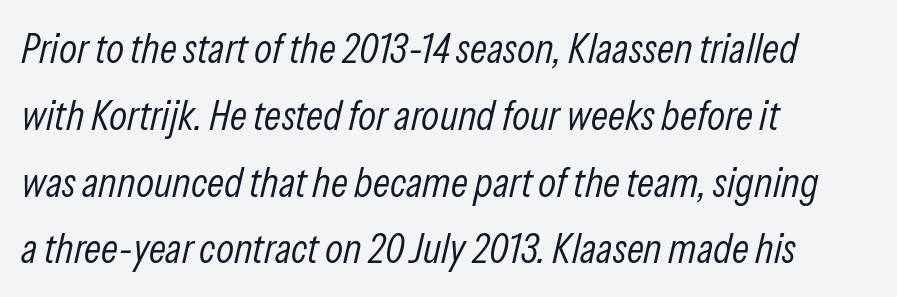
The image shows 42 px light, condensed type, italic (leaning right); set left-aligned, normal line spacing (1.59x), normal letter spacing, not underlined; low stroke contrast and a medium x-height.
